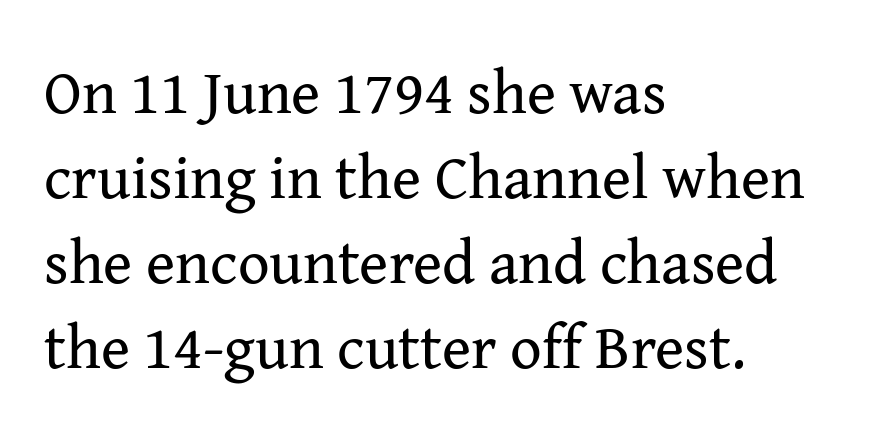
The image shows 62 px regular-weight serif type, upright; set left-aligned, normal line spacing (1.37x), normal letter spacing, not underlined; medium stroke contrast and a medium x-height.
